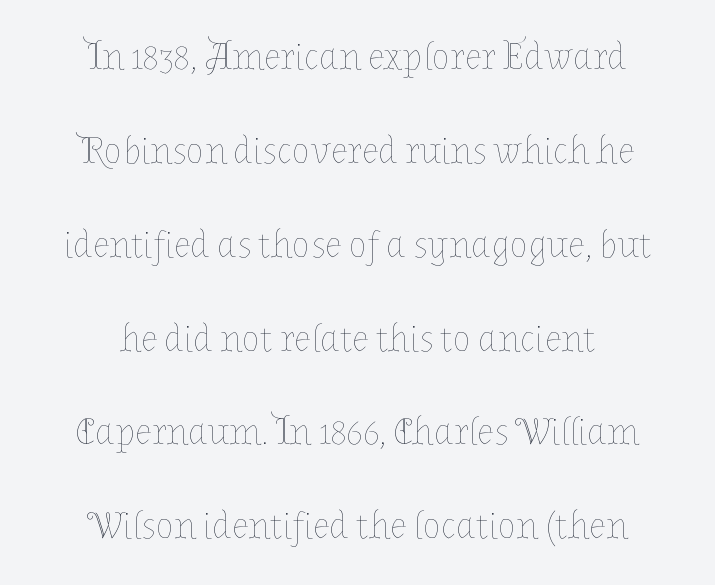
Q: Is the text bold? A: No.
Q: Is the text italic (slanted)? A: No, it is upright.
Q: Is the text underlined? A: No.
Q: How is the paragraph aligned? A: Centered.
Q: Is the spacing between letters normal or unusually wide? A: Normal.
Q: Is the spacing between lines tight, normal or loose? A: Loose.
Q: Width (condensed, normal, or wide)? A: Normal.
Q: Stroke contrast? A: Low.
Q: x-height? A: Medium.
Q: Monospaced? A: No.
